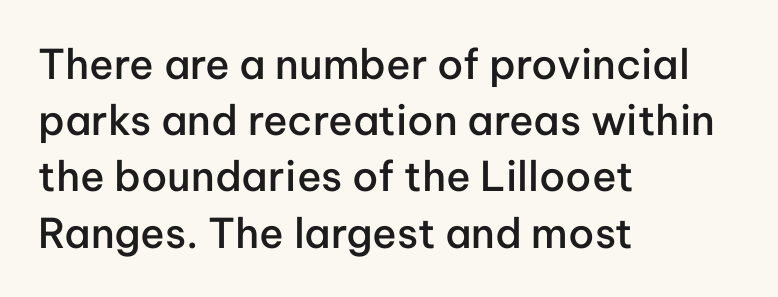
Q: Is the text bold? A: Semi-bold.
Q: Is the text italic (slanted)? A: No, it is upright.
Q: Is the typeface a serif or a sans-serif typeface? A: Sans-serif.
Q: Is the text underlined? A: No.
Q: How is the paragraph aligned? A: Left-aligned.
Q: Is the spacing between letters normal or unusually wide? A: Normal.
Q: Is the spacing between lines tight, normal or loose? A: Normal.
Q: Width (condensed, normal, or wide)? A: Normal.
Q: Stroke contrast? A: Low.
Q: x-height? A: Medium.
Q: Monospaced? A: No.
